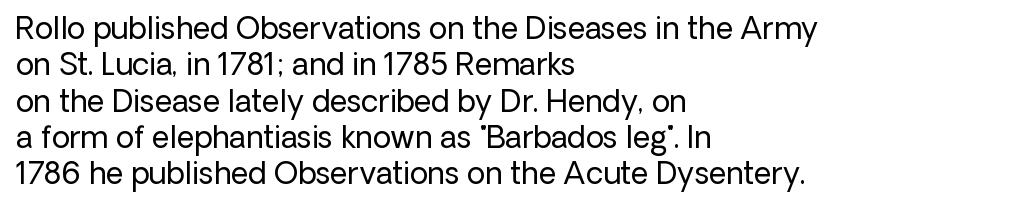
The image shows 30 px regular-weight sans-serif type, upright; set left-aligned, line spacing 1.21x, normal letter spacing, not underlined; low stroke contrast and a medium x-height.
